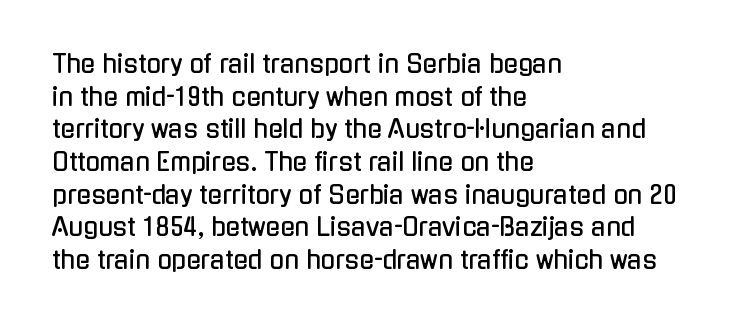
Q: Is the text italic (slanted)? A: No, it is upright.
Q: Is the text underlined? A: No.
Q: How is the paragraph aligned? A: Left-aligned.
Q: Is the spacing between letters normal or unusually wide? A: Normal.
Q: Is the spacing between lines tight, normal or loose? A: Normal.
